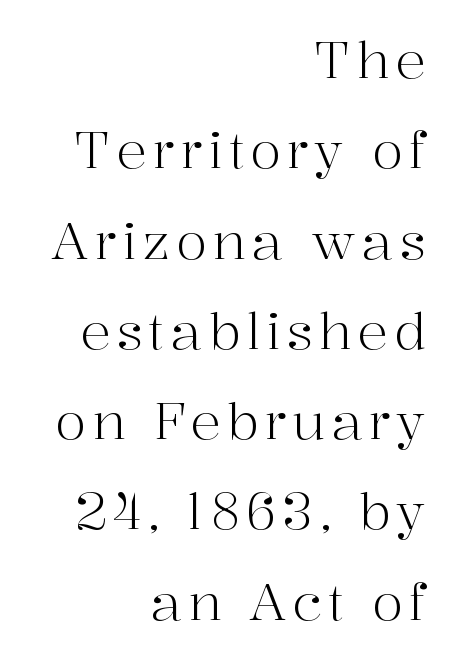
Designer's note — italics off, roman on. Spacing verdict: proportional, widths tailored to each character. Unbolded letterforms with no extra heft. This rendering uses right alignment, leaving the left contour irregular. Small tapered or slab feet sit at the stroke ends, so this counts as serif. Bare-footed words on every line.
